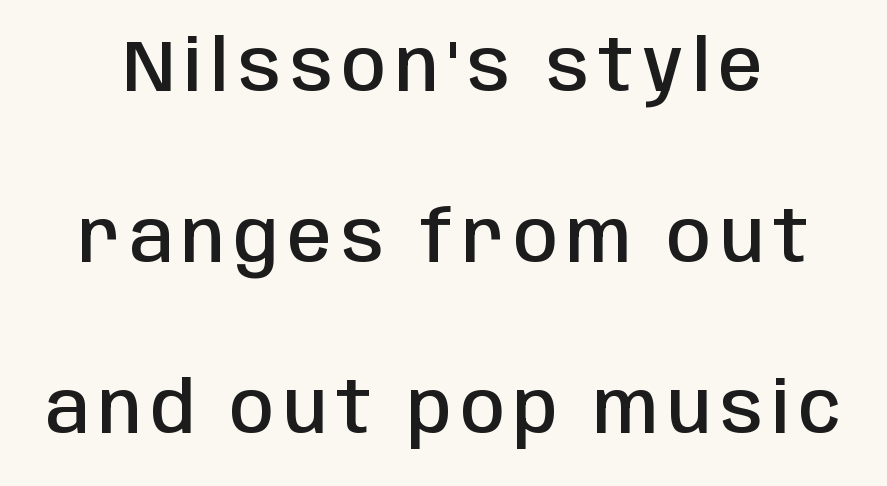
Each new line begins a long way beneath the previous one. A roman cut, with each character standing at attention. This is moderately heavy type, rendered in semibold. Has an underline been added? It has not. The rendering uses natural spacing where letterforms have individual widths.
